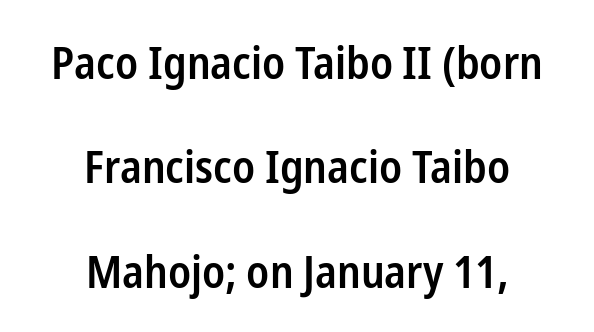
The image shows 45 px semibold, condensed sans-serif type, upright; set centered, loose line spacing (2.32x), normal letter spacing, not underlined; low stroke contrast and a medium x-height.
